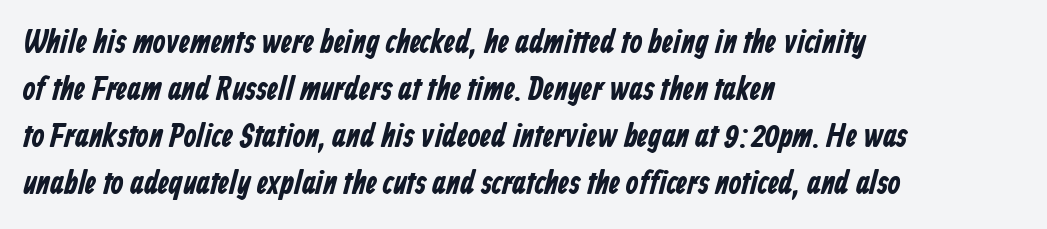
{"serif": "no", "bold": "yes", "weight": "bold", "width": "condensed", "stroke_contrast": "low", "x_height": "medium", "monospaced": "no", "underline": "no", "align": "left", "line_spacing": "normal", "line_spacing_ratio": 1.42, "letter_spacing": "normal", "letter_spacing_em": 0.0, "glyph_px": 33}
